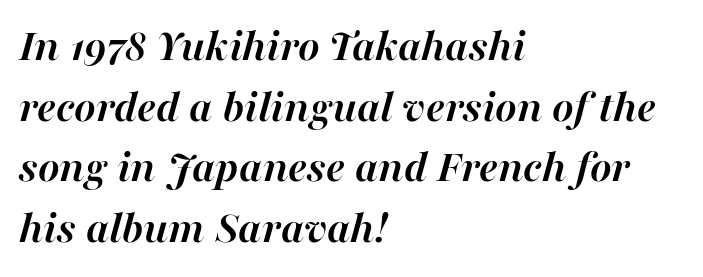
{"italic": "yes", "lean": "right", "slant_degrees": 16, "bold": "yes", "weight": "semibold", "width": "normal", "stroke_contrast": "high", "x_height": "medium", "monospaced": "no", "underline": "no", "align": "left", "line_spacing": "normal", "line_spacing_ratio": 1.32, "letter_spacing": "normal", "letter_spacing_em": 0.0, "glyph_px": 46}
